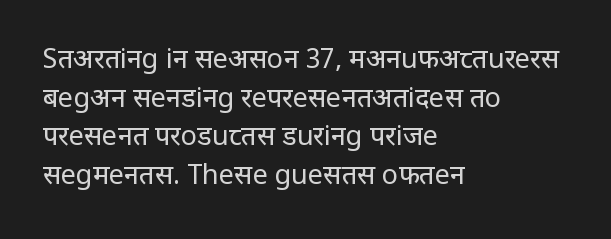
The image shows 27 px text type, upright; set left-aligned, normal line spacing (1.43x), normal letter spacing, not underlined.
